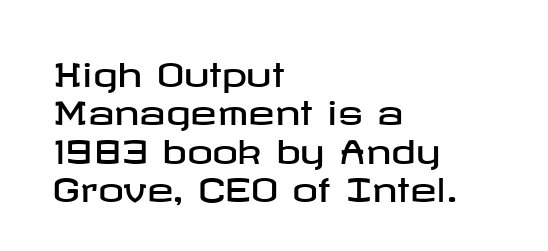
Q: Is the text italic (slanted)? A: No, it is upright.
Q: Is the typeface a serif or a sans-serif typeface? A: Sans-serif.
Q: Is the text underlined? A: No.
Q: How is the paragraph aligned? A: Left-aligned.
Q: Is the spacing between letters normal or unusually wide? A: Normal.
Q: Width (condensed, normal, or wide)? A: Wide.
Q: Stroke contrast? A: Low.
Q: x-height? A: Medium.
